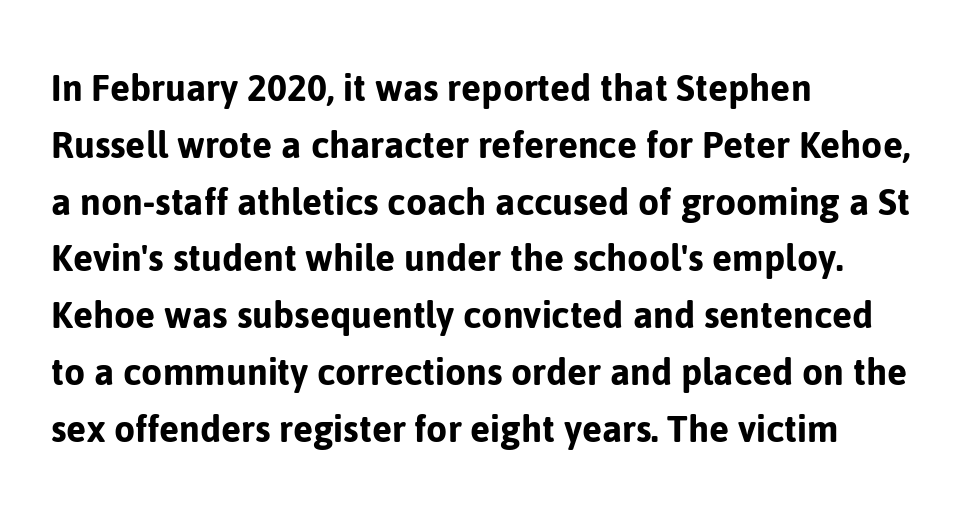
{"serif": "no", "italic": "no", "width": "normal", "stroke_contrast": "low", "x_height": "medium", "monospaced": "no", "underline": "no", "align": "left", "line_spacing": "normal", "line_spacing_ratio": 1.32, "letter_spacing": "normal", "letter_spacing_em": 0.0, "glyph_px": 43}
